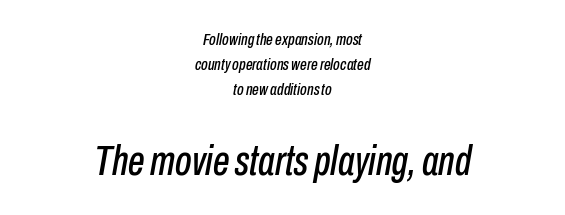
Observe the ordinary spacing: letters are neighbours, not strangers. Leftover space on each line is divided equally before and after the words. Words float on clear page, feet unadorned. How would I describe the line gaps? Plain and ordinary. You could not count columns in this text — the font is proportionally spaced.
